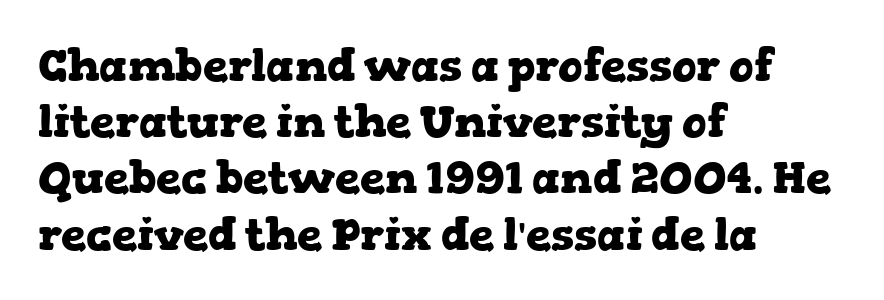
The lines sit at an ordinary, default distance from one another. Looks like regular typesetting: each glyph gets only the width it needs. The specimen reads as upright at a glance. The letters are bold, with thick, heavy strokes.
